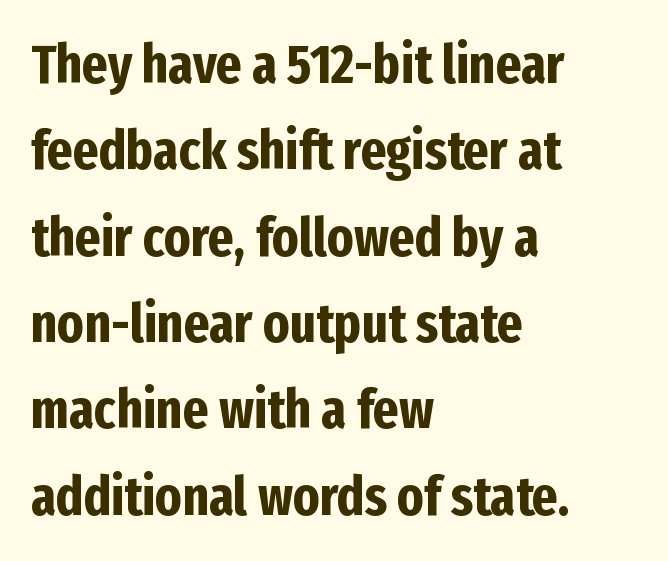
Q: Is the text bold? A: Yes.
Q: Is the text italic (slanted)? A: No, it is upright.
Q: Is the typeface a serif or a sans-serif typeface? A: Sans-serif.
Q: Is the text underlined? A: No.
Q: How is the paragraph aligned? A: Left-aligned.
Q: Is the spacing between letters normal or unusually wide? A: Normal.
Q: Is the spacing between lines tight, normal or loose? A: Normal.
Q: Width (condensed, normal, or wide)? A: Condensed.
Q: Stroke contrast? A: Low.
Q: x-height? A: Medium.
Q: Monospaced? A: No.
